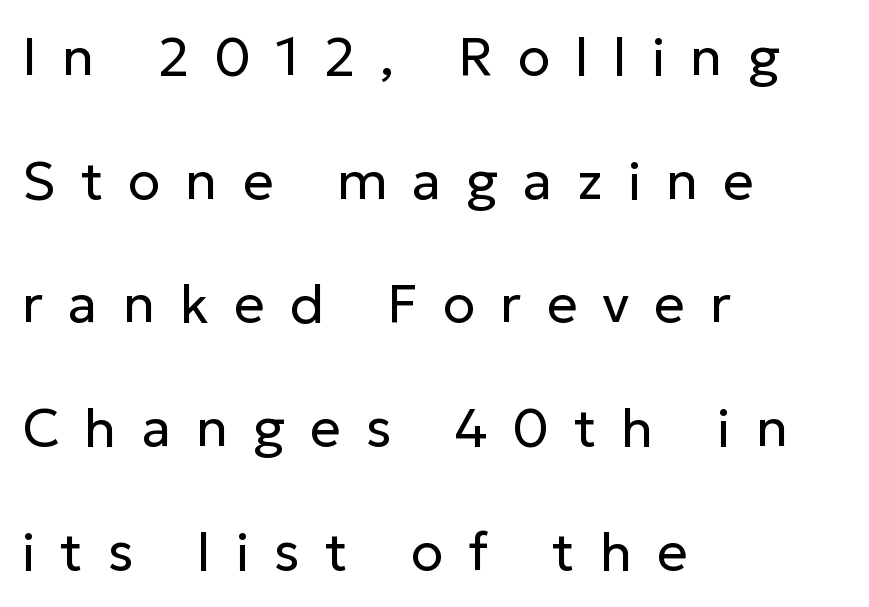
Q: Is the text bold? A: No.
Q: Is the text italic (slanted)? A: No, it is upright.
Q: Is the typeface a serif or a sans-serif typeface? A: Sans-serif.
Q: Is the text underlined? A: No.
Q: How is the paragraph aligned? A: Left-aligned.
Q: Is the spacing between letters normal or unusually wide? A: Unusually wide.
Q: Is the spacing between lines tight, normal or loose? A: Loose.
Q: Width (condensed, normal, or wide)? A: Normal.
Q: Stroke contrast? A: Low.
Q: x-height? A: Medium.
Q: Monospaced? A: No.
